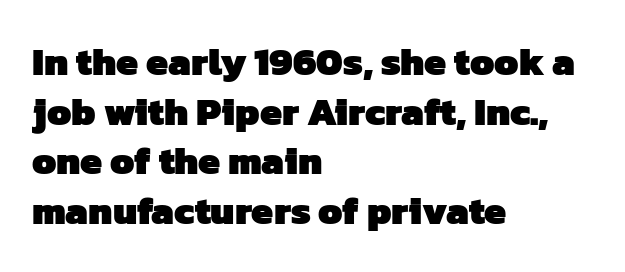
Q: Is the text bold? A: Yes.
Q: Is the typeface a serif or a sans-serif typeface? A: Sans-serif.
Q: Is the text underlined? A: No.
Q: How is the paragraph aligned? A: Left-aligned.
Q: Is the spacing between letters normal or unusually wide? A: Normal.
Q: Is the spacing between lines tight, normal or loose? A: Normal.
Q: Width (condensed, normal, or wide)? A: Normal.
Q: Stroke contrast? A: Low.
Q: x-height? A: Medium.
Q: Monospaced? A: No.
